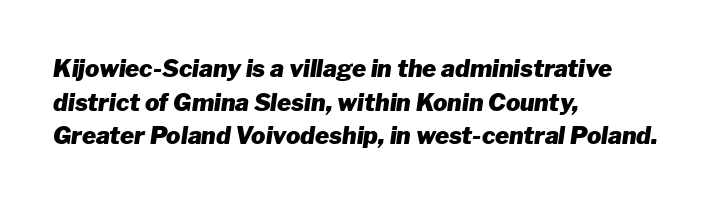
The image shows 24 px bold type, italic (leaning right); set left-aligned, normal line spacing (1.4x), normal letter spacing, not underlined.
